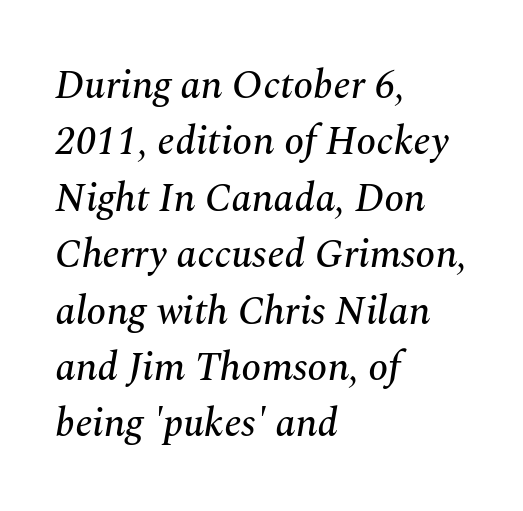
The letters sit at their default tracking, neither squeezed nor spread. Spacing verdict: proportional, widths tailored to each character. Decoration check: the copy has no underline. Alignment: flush left.
